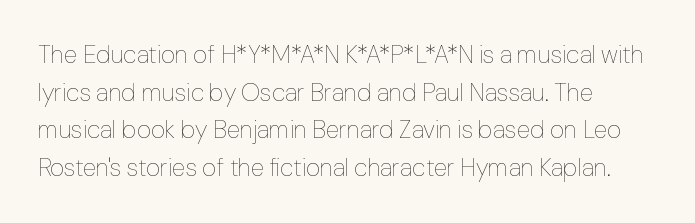
Q: Is the text bold? A: No.
Q: Is the text italic (slanted)? A: No, it is upright.
Q: Is the text underlined? A: No.
Q: How is the paragraph aligned? A: Left-aligned.
Q: Is the spacing between letters normal or unusually wide? A: Normal.
Q: Is the spacing between lines tight, normal or loose? A: Normal.
